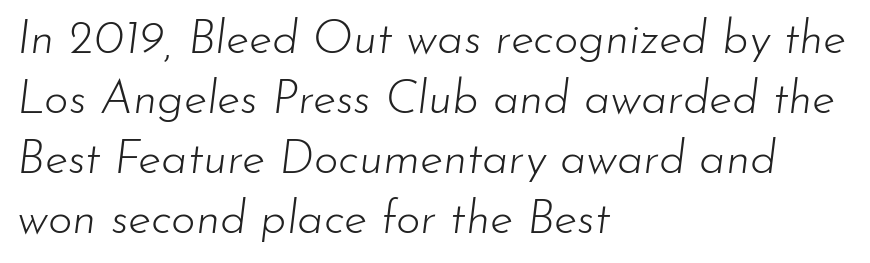
{"italic": "yes", "lean": "right", "slant_degrees": 7, "bold": "no", "weight": "light", "width": "normal", "stroke_contrast": "low", "x_height": "small", "monospaced": "no", "underline": "no", "align": "left", "line_spacing": "normal", "line_spacing_ratio": 1.28, "letter_spacing": "normal", "letter_spacing_em": 0.0, "glyph_px": 47}
